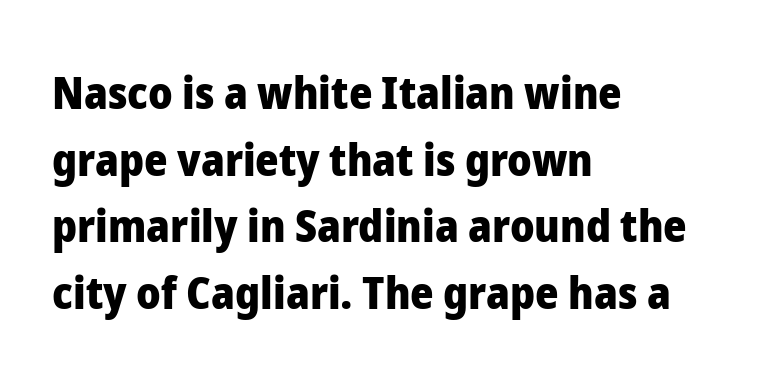
{"serif": "no", "italic": "no", "bold": "yes", "weight": "heavy", "width": "normal", "stroke_contrast": "low", "x_height": "medium", "monospaced": "no", "underline": "no", "align": "left", "line_spacing": "normal", "line_spacing_ratio": 1.48, "letter_spacing": "normal", "letter_spacing_em": 0.0, "glyph_px": 45}
